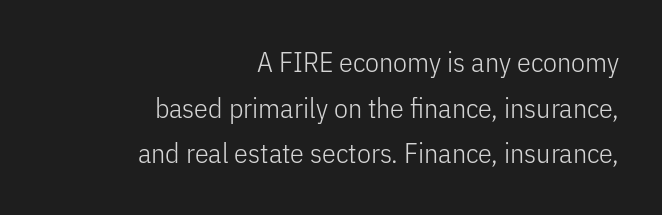
The image shows 28 px light, condensed sans-serif type, upright; set right-aligned, normal line spacing (1.63x), normal letter spacing, not underlined; low stroke contrast and a medium x-height.
